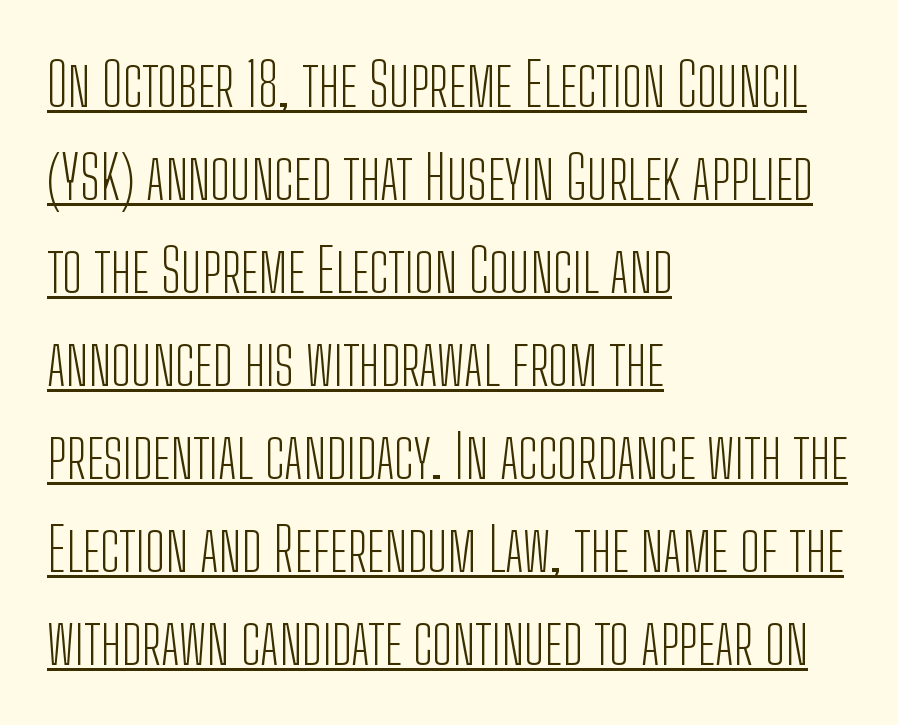
A typesetter would label this face a sans. Underlining? Definitely there. The lines sit at an ordinary, default distance from one another. The weight would be labelled regular, book, light, or lighter still. The gaps between neighbouring characters are ordinary and unremarkable. Notice how the stems are strictly vertical — no italics here.
